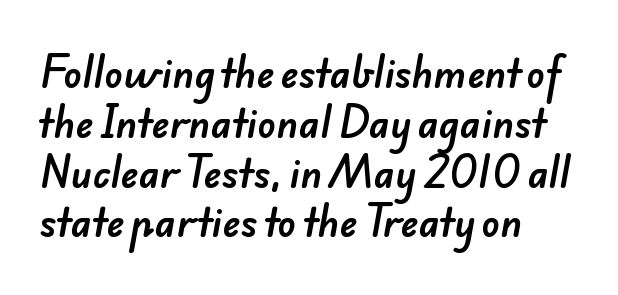
{"serif": "no", "width": "normal", "stroke_contrast": "low", "x_height": "small", "monospaced": "no", "underline": "no", "align": "left", "line_spacing": "normal", "line_spacing_ratio": 1.31, "letter_spacing": "normal", "letter_spacing_em": 0.0, "glyph_px": 38}
